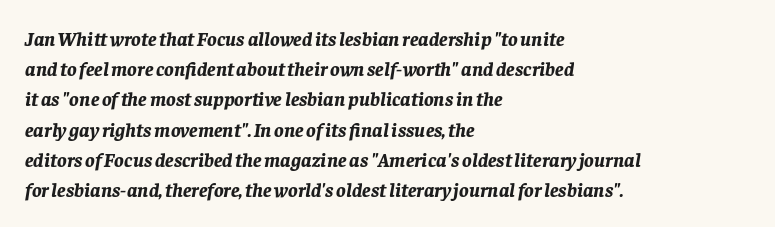
Q: Is the text bold? A: Yes.
Q: Is the text italic (slanted)? A: Yes, it leans right by about 8 degrees.
Q: Is the text underlined? A: No.
Q: How is the paragraph aligned? A: Left-aligned.
Q: Is the spacing between letters normal or unusually wide? A: Normal.
Q: Is the spacing between lines tight, normal or loose? A: Normal.
